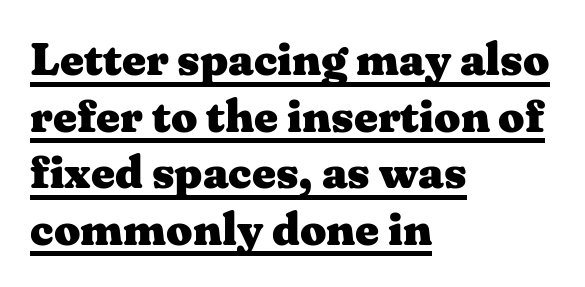
The image shows 46 px heavy, wide serif type, upright; set left-aligned, line spacing 1.23x, normal letter spacing, underlined; medium stroke contrast and a medium x-height.
